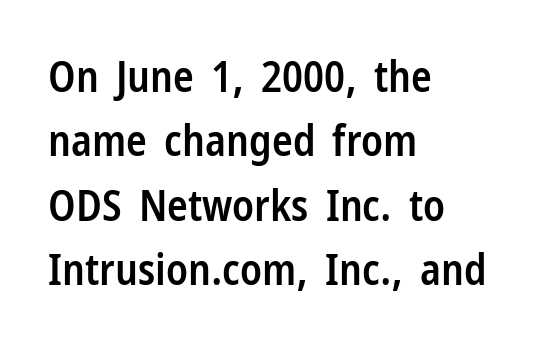
Q: Is the text bold? A: Semi-bold.
Q: Is the text italic (slanted)? A: No, it is upright.
Q: Is the typeface a serif or a sans-serif typeface? A: Sans-serif.
Q: Is the text underlined? A: No.
Q: How is the paragraph aligned? A: Left-aligned.
Q: Is the spacing between letters normal or unusually wide? A: Normal.
Q: Is the spacing between lines tight, normal or loose? A: Normal.
Q: Width (condensed, normal, or wide)? A: Condensed.
Q: Stroke contrast? A: Low.
Q: x-height? A: Medium.
Q: Monospaced? A: No.
